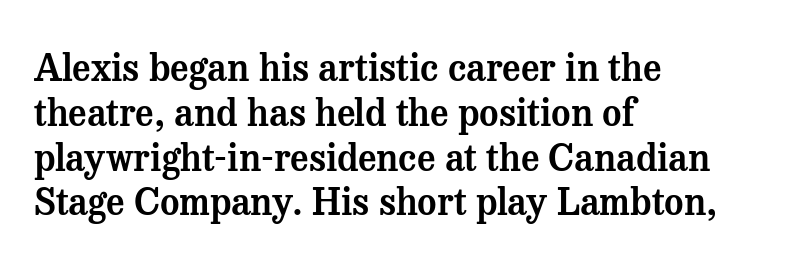
{"serif": "yes", "italic": "no", "width": "normal", "stroke_contrast": "medium", "x_height": "medium", "monospaced": "no", "underline": "no", "align": "left", "line_spacing_ratio": 1.21, "letter_spacing": "normal", "letter_spacing_em": 0.0, "glyph_px": 37}
